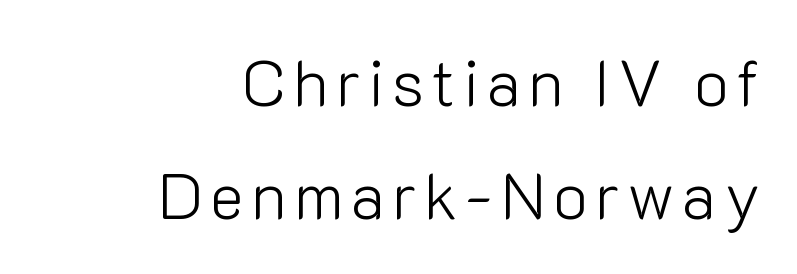
Q: Is the text bold? A: No.
Q: Is the text italic (slanted)? A: No, it is upright.
Q: Is the typeface a serif or a sans-serif typeface? A: Sans-serif.
Q: Is the text underlined? A: No.
Q: How is the paragraph aligned? A: Right-aligned.
Q: Width (condensed, normal, or wide)? A: Normal.
Q: Stroke contrast? A: Low.
Q: x-height? A: Medium.
Q: Monospaced? A: No.
